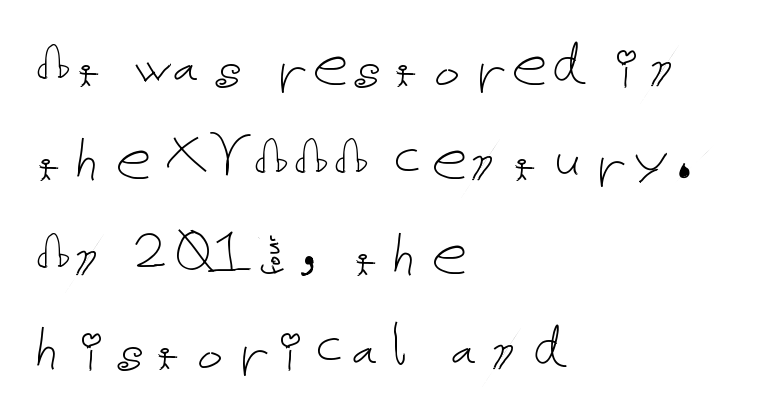
The image shows 71 px thin type, upright; set left-aligned, normal line spacing (1.33x), normal letter spacing, not underlined; low stroke contrast and a medium x-height.
